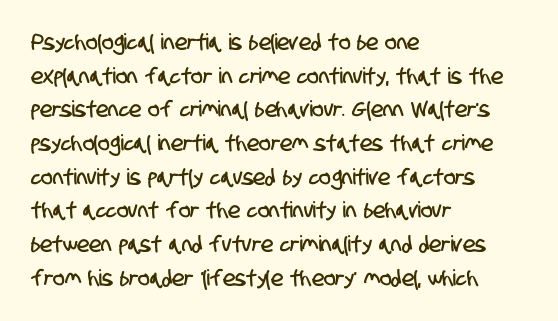
{"underline": "no", "align": "left", "line_spacing": "normal", "line_spacing_ratio": 1.53, "letter_spacing": "normal", "letter_spacing_em": 0.0, "glyph_px": 22}
